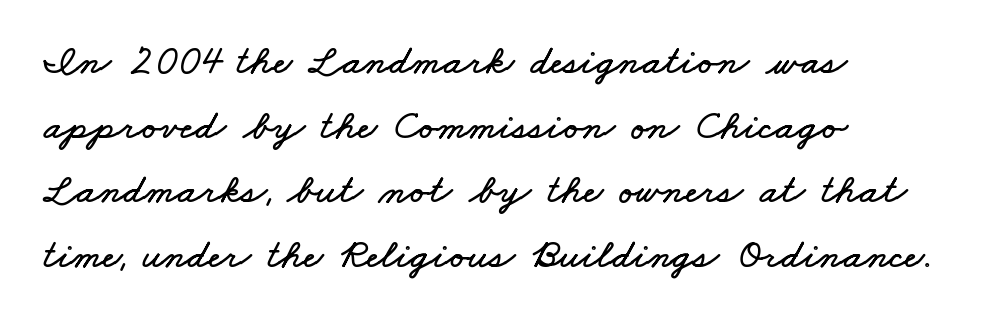
Interline gaps are of average width in this sample. This rendering features lettering with no underline. Looks like regular typesetting: each glyph gets only the width it needs. These lines keep a tight, regular rhythm from letter to letter. Line starts are locked; line ends wander.
